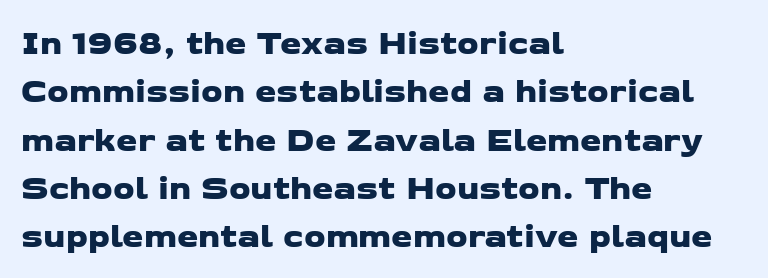
Letter spacing: default. Grotesque or geometric, the face here clearly has no serifs. Spacing verdict: proportional, widths tailored to each character. In CSS terms this would be text-align: left. Whoever set this chose a conventional vertical rhythm. Any mark beneath the type? The region is blank.
